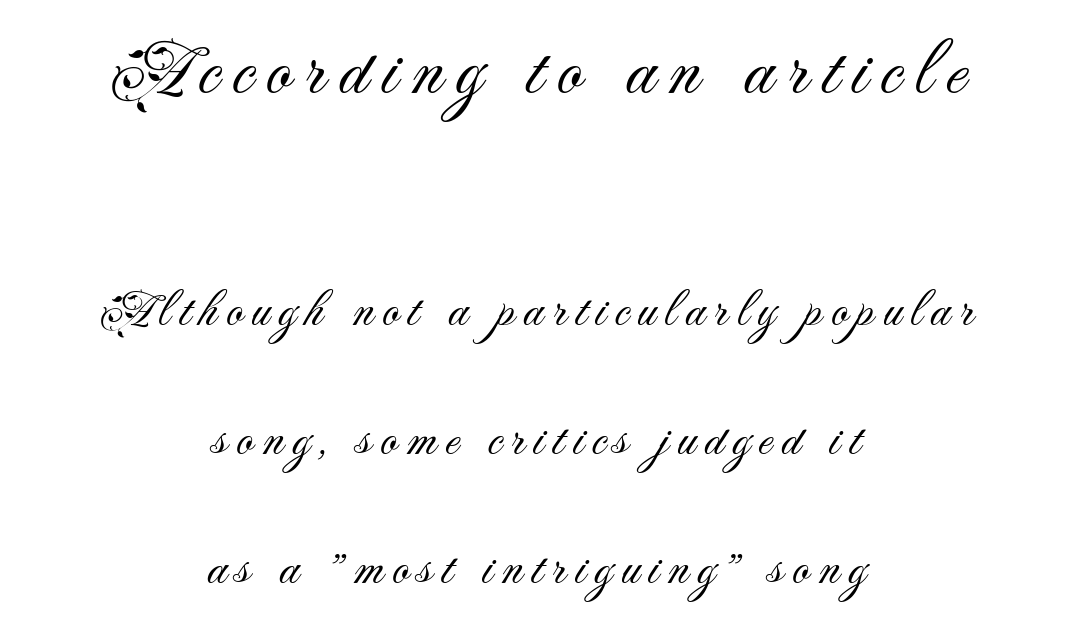
{"serif": "no", "bold": "no", "weight": "light", "width": "normal", "stroke_contrast": "medium", "x_height": "small", "monospaced": "no", "underline": "no", "align": "center", "line_spacing": "loose", "line_spacing_ratio": 2.48, "larger_block": "first", "size_ratio": 1.5, "glyph_px": 78}
